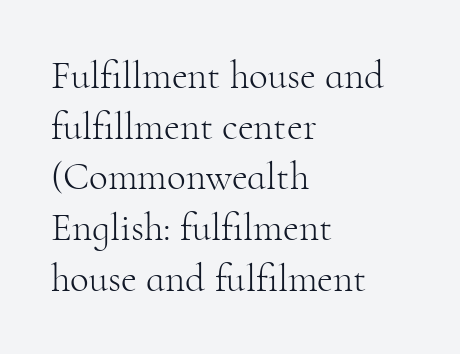
{"serif": "yes", "italic": "no", "bold": "no", "weight": "light", "width": "normal", "stroke_contrast": "high", "x_height": "small", "monospaced": "no", "underline": "no", "align": "left", "line_spacing": "normal", "line_spacing_ratio": 1.3, "letter_spacing": "normal", "letter_spacing_em": 0.0, "glyph_px": 39}
